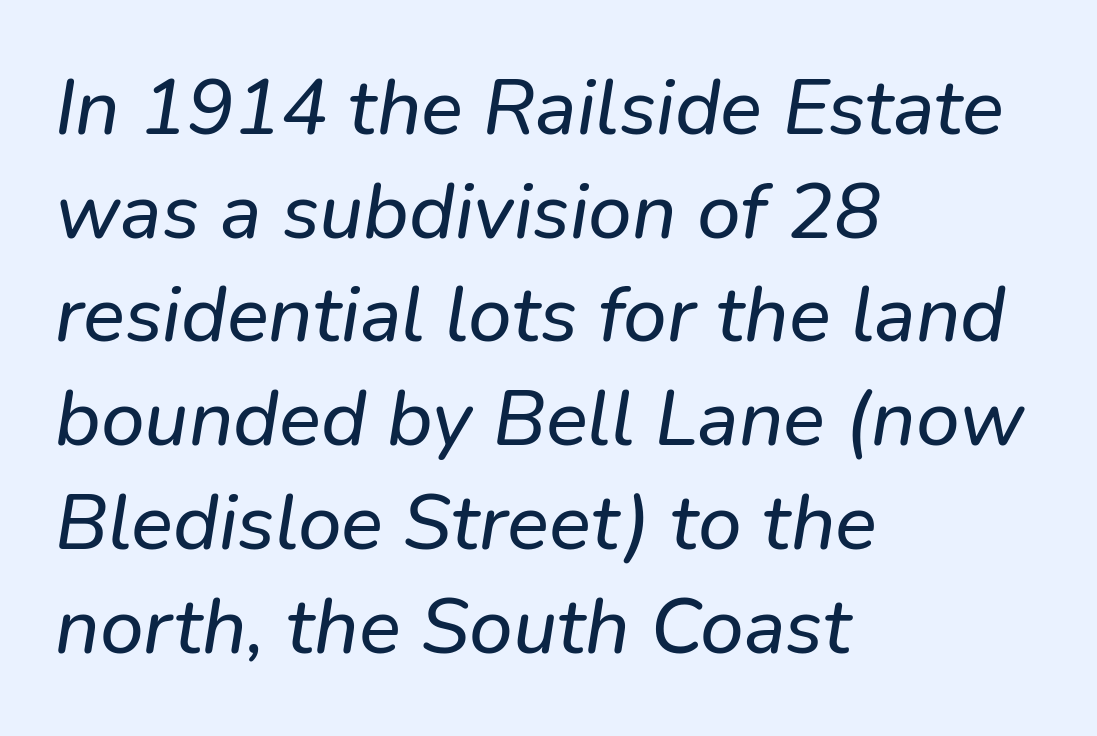
The image shows 78 px text type, italic (leaning right); set left-aligned, normal line spacing (1.33x), normal letter spacing, not underlined; low stroke contrast and a medium x-height.
